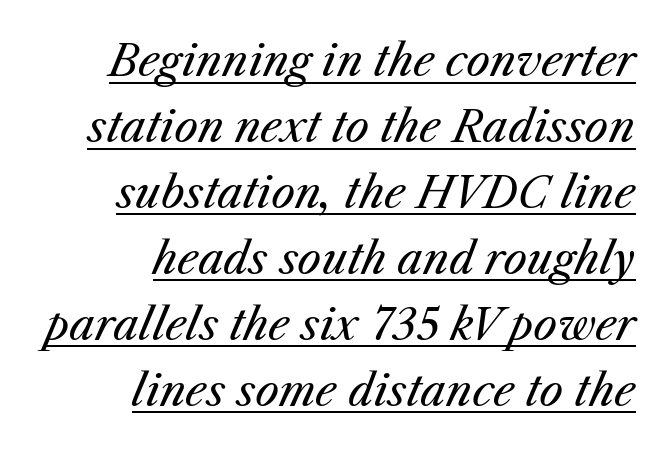
Q: Is the text bold? A: No.
Q: Is the text italic (slanted)? A: Yes, it leans right by about 25 degrees.
Q: Is the text underlined? A: Yes.
Q: How is the paragraph aligned? A: Right-aligned.
Q: Is the spacing between letters normal or unusually wide? A: Normal.
Q: Is the spacing between lines tight, normal or loose? A: Normal.
Q: Width (condensed, normal, or wide)? A: Normal.
Q: Stroke contrast? A: Medium.
Q: x-height? A: Medium.
Q: Monospaced? A: No.
